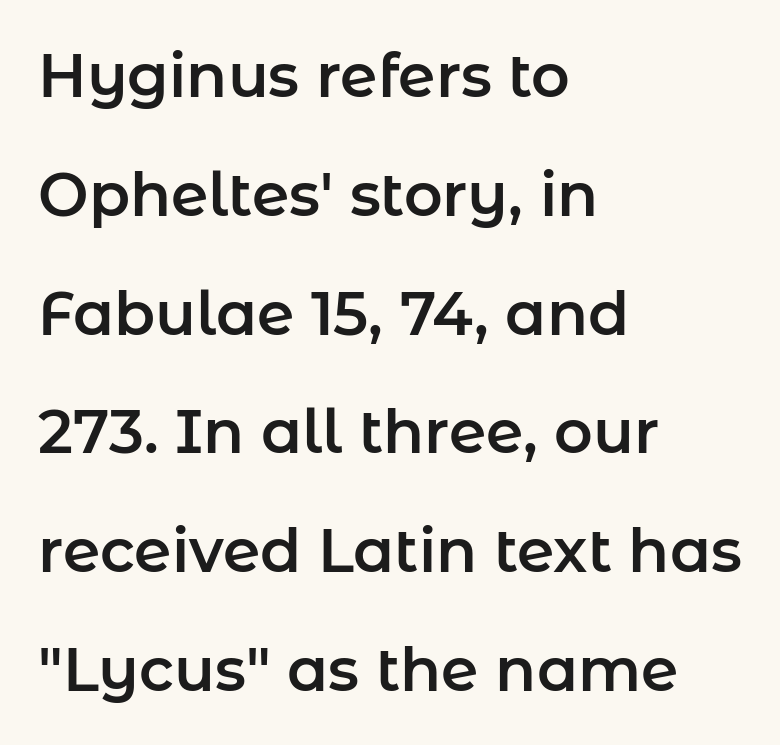
Q: Is the text italic (slanted)? A: No, it is upright.
Q: Is the typeface a serif or a sans-serif typeface? A: Sans-serif.
Q: Is the text underlined? A: No.
Q: How is the paragraph aligned? A: Left-aligned.
Q: Is the spacing between letters normal or unusually wide? A: Normal.
Q: Is the spacing between lines tight, normal or loose? A: Loose.
Q: Width (condensed, normal, or wide)? A: Normal.
Q: Stroke contrast? A: Low.
Q: x-height? A: Medium.
Q: Monospaced? A: No.
